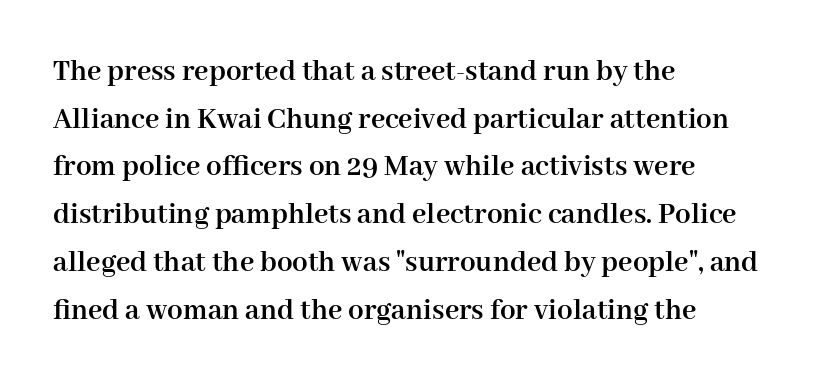
The image shows 31 px semibold serif type, upright; set left-aligned, normal line spacing (1.54x), normal letter spacing, not underlined; high stroke contrast and a medium x-height.
